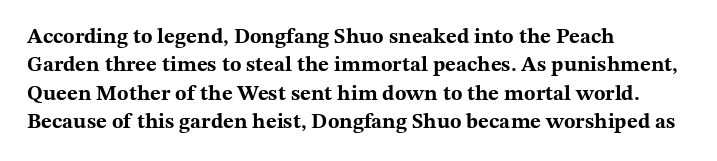
{"italic": "no", "bold": "yes", "underline": "no", "align": "left", "line_spacing": "normal", "line_spacing_ratio": 1.35, "letter_spacing": "normal", "letter_spacing_em": 0.0, "glyph_px": 21}
